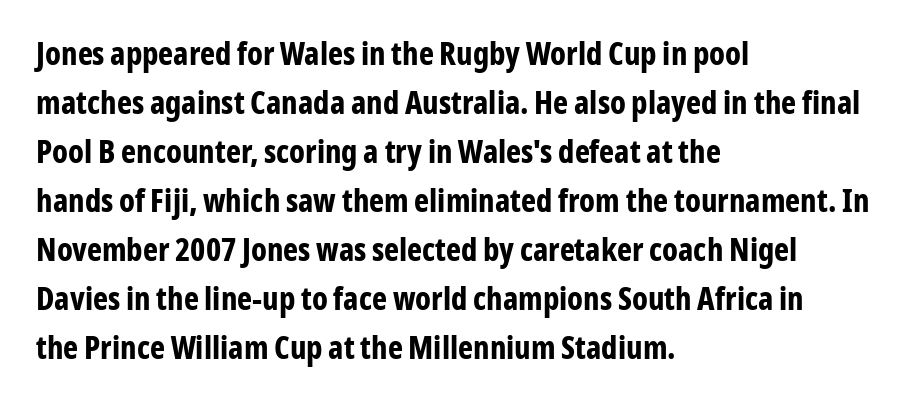
The rendering shows plain stroke endings on the letterforms — a sans-serif design. Each row of text sits above clean, open space. You'd pick this weight for a headline — it's a proper bold. Posture: vertical. Typeset ragged right — the left edge is the straight one. The passage shown is typed in a proportional face where columns would drift.
